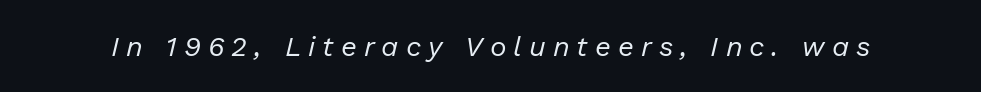
The image shows 28 px regular-weight type, italic (leaning right); set unusually wide letter spacing (+0.25 em), not underlined; low stroke contrast and a medium x-height.
